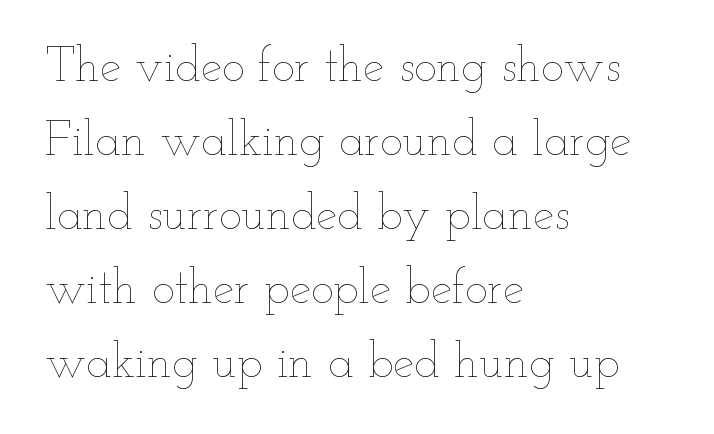
Q: Is the text bold? A: No.
Q: Is the text italic (slanted)? A: No, it is upright.
Q: Is the text underlined? A: No.
Q: How is the paragraph aligned? A: Left-aligned.
Q: Is the spacing between letters normal or unusually wide? A: Normal.
Q: Is the spacing between lines tight, normal or loose? A: Normal.
Q: Width (condensed, normal, or wide)? A: Wide.
Q: Stroke contrast? A: Low.
Q: x-height? A: Small.
Q: Monospaced? A: No.
